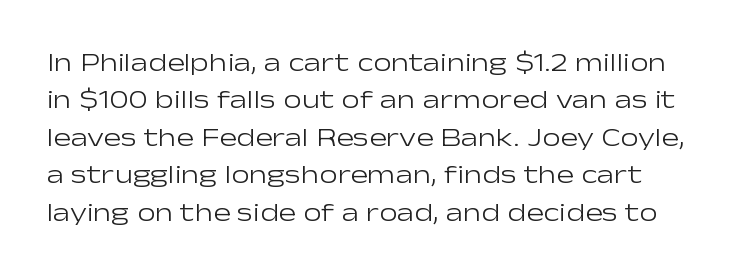
The type sits square on the baseline with zero lean. These glyphs show unthickened strokes, regular width or finer. Has an underline been added? It has not. Whoever set this chose a conventional vertical rhythm. Observe the ordinary spacing: letters are neighbours, not strangers.
